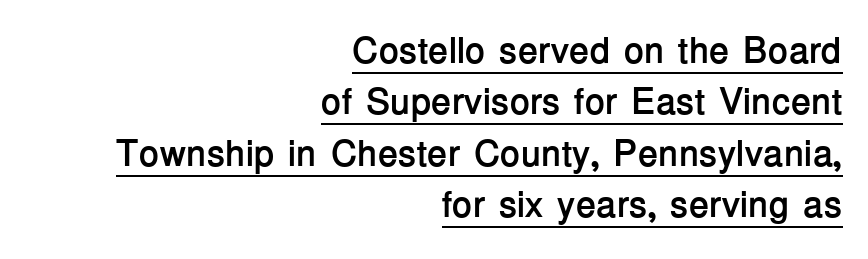
Notice how thick the strokes are: this is what a full bold looks like. Proportional: the letters do not fall into vertical columns. The type family on display is of the sans-serif kind. In terms of letterspacing, this is plain default setting.
